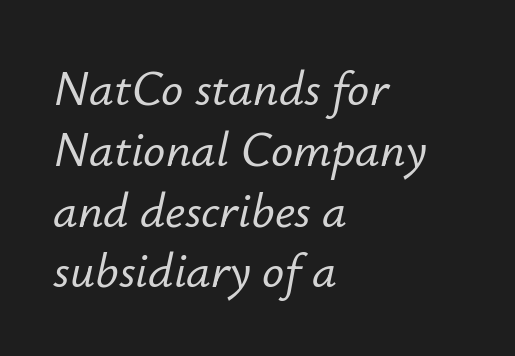
This sample uses an oblique cut, with every glyph tilted off the vertical. Every row of glyphs begins at an identical x-position on the left. Plain, unruled lines of type. The line texture is even and compact thanks to regular tracking.
